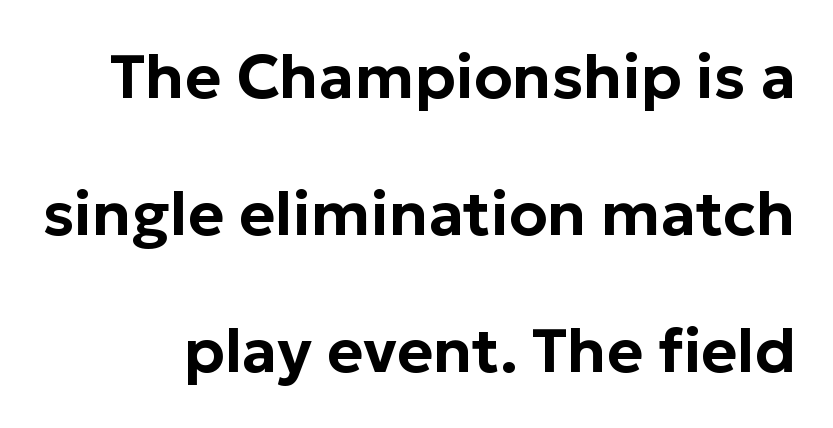
Q: Is the text italic (slanted)? A: No, it is upright.
Q: Is the typeface a serif or a sans-serif typeface? A: Sans-serif.
Q: Is the text underlined? A: No.
Q: Is the spacing between letters normal or unusually wide? A: Normal.
Q: Is the spacing between lines tight, normal or loose? A: Loose.
Q: Width (condensed, normal, or wide)? A: Normal.
Q: Stroke contrast? A: Low.
Q: x-height? A: Medium.
Q: Monospaced? A: No.
